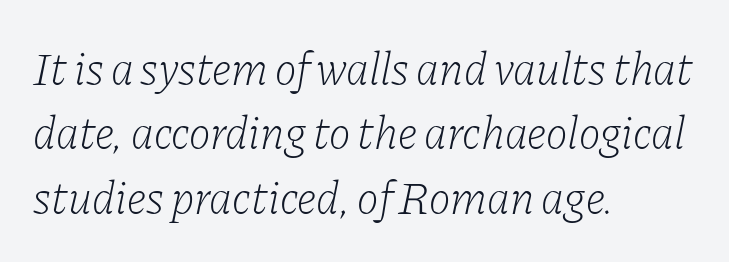
Heft: none added — not bold. Notice how the stems are inclined rather than vertical — that's the hallmark of italics. Serifs: yes, visible at the terminals of the letterforms. In CSS terms this would be text-align: left.
